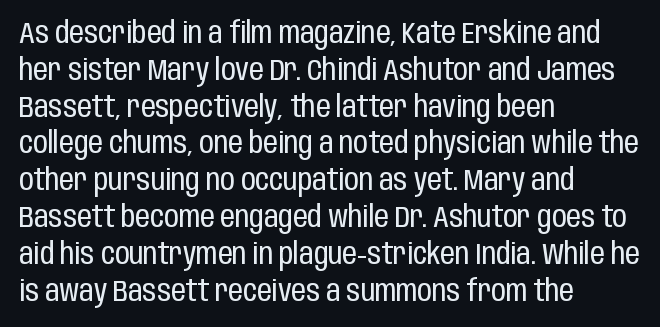
{"serif": "no", "italic": "no", "bold": "no", "weight": "regular", "width": "condensed", "stroke_contrast": "low", "x_height": "large", "monospaced": "no", "underline": "no", "align": "left", "line_spacing": "normal", "line_spacing_ratio": 1.27, "letter_spacing": "normal", "letter_spacing_em": 0.0, "glyph_px": 29}
